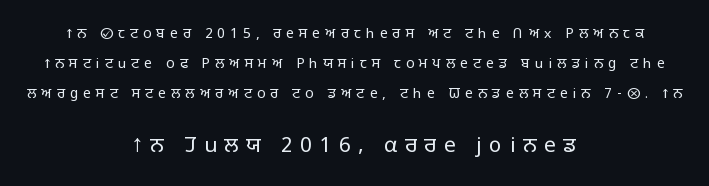
{"italic": "no", "bold": "no", "underline": "no", "align": "center", "line_spacing": "loose", "line_spacing_ratio": 2.14, "letter_spacing": "wide", "letter_spacing_em": 0.36, "larger_block": "second", "size_ratio": 1.5, "glyph_px": 21}
